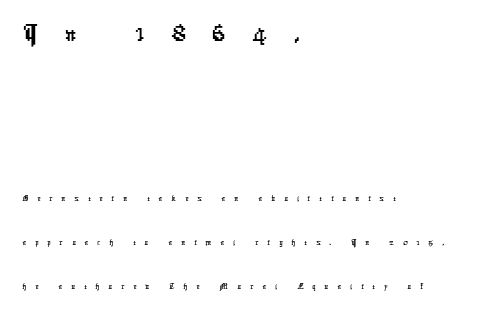
{"serif": "no", "width": "condensed", "stroke_contrast": "low", "x_height": "medium", "monospaced": "no", "underline": "no", "align": "left", "line_spacing": "loose", "line_spacing_ratio": 2.44, "letter_spacing": "wide", "letter_spacing_em": 0.5, "larger_block": "first", "size_ratio": 2.94, "glyph_px": 53}
